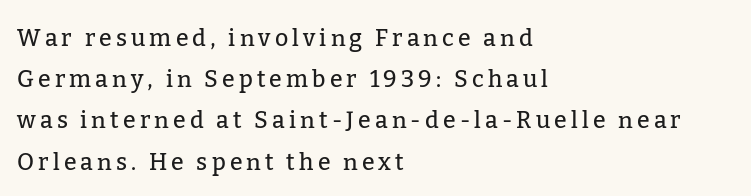
Q: Is the text italic (slanted)? A: No, it is upright.
Q: Is the text underlined? A: No.
Q: How is the paragraph aligned? A: Left-aligned.
